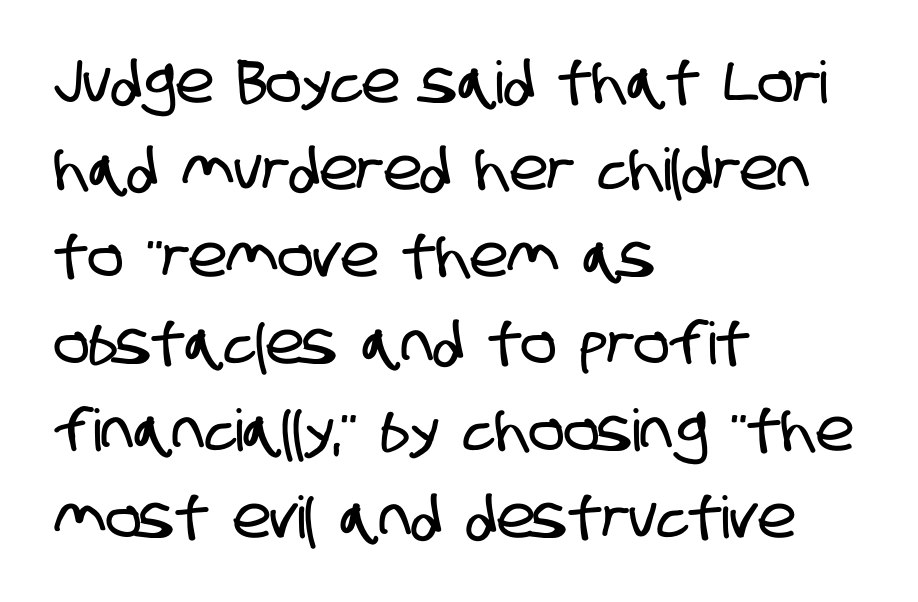
Honestly, there is no underline to notice here at all. In terms of letterspacing, this is plain default setting. The setting favours the left margin, as ordinary paragraphs usually do. The vertical gap from one line to the next is medium. Looks like regular typesetting: each glyph gets only the width it needs.
